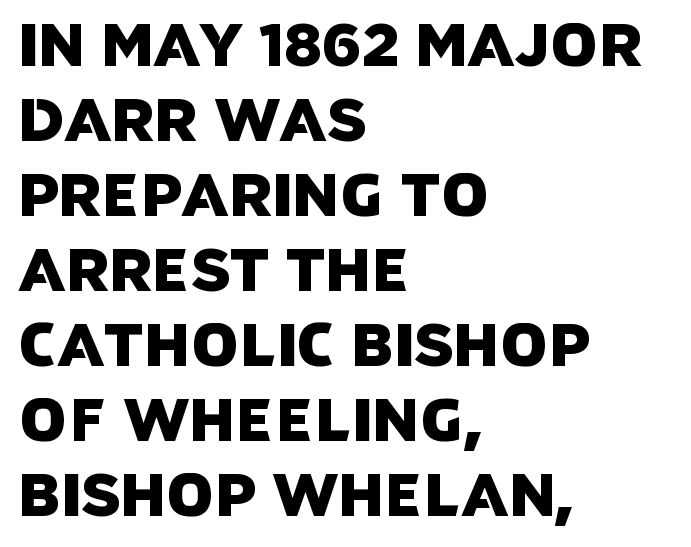
The image shows 60 px sans-serif type; set left-aligned, normal line spacing (1.25x), normal letter spacing, not underlined; low stroke contrast and a large x-height.
